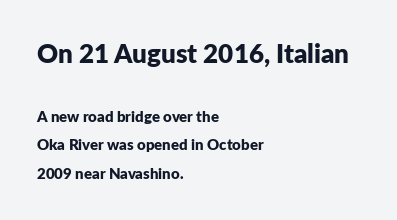
The image shows 26 px bold type, upright; set left-aligned, line spacing 1.89x, normal letter spacing, not underlined; the first (top) block is 1.73x larger.
